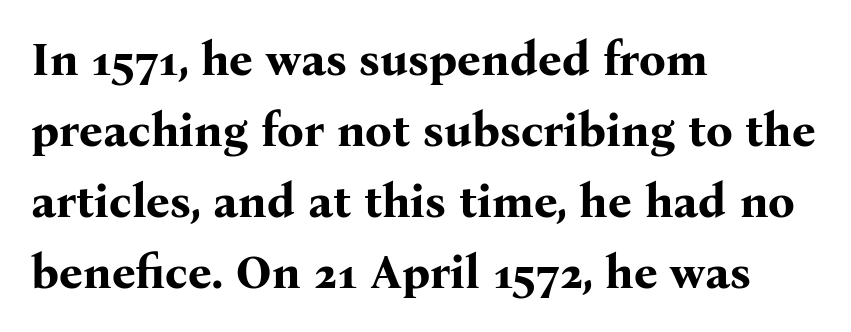
Q: Is the text bold? A: Yes.
Q: Is the text italic (slanted)? A: No, it is upright.
Q: Is the typeface a serif or a sans-serif typeface? A: Serif.
Q: Is the text underlined? A: No.
Q: How is the paragraph aligned? A: Left-aligned.
Q: Is the spacing between letters normal or unusually wide? A: Normal.
Q: Is the spacing between lines tight, normal or loose? A: Normal.
Q: Width (condensed, normal, or wide)? A: Normal.
Q: Stroke contrast? A: Medium.
Q: x-height? A: Medium.
Q: Monospaced? A: No.
